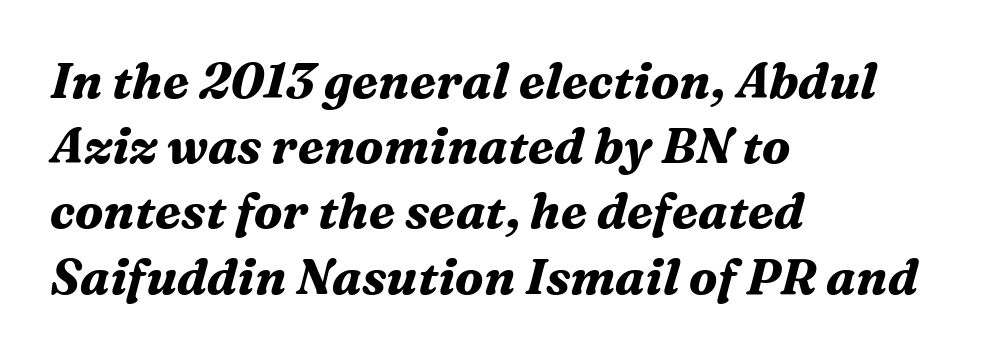
Q: Is the text bold? A: Yes.
Q: Is the text italic (slanted)? A: Yes, it leans right by about 16 degrees.
Q: Is the typeface a serif or a sans-serif typeface? A: Serif.
Q: Is the text underlined? A: No.
Q: How is the paragraph aligned? A: Left-aligned.
Q: Is the spacing between letters normal or unusually wide? A: Normal.
Q: Is the spacing between lines tight, normal or loose? A: Normal.
Q: Width (condensed, normal, or wide)? A: Normal.
Q: Stroke contrast? A: Medium.
Q: x-height? A: Medium.
Q: Monospaced? A: No.
